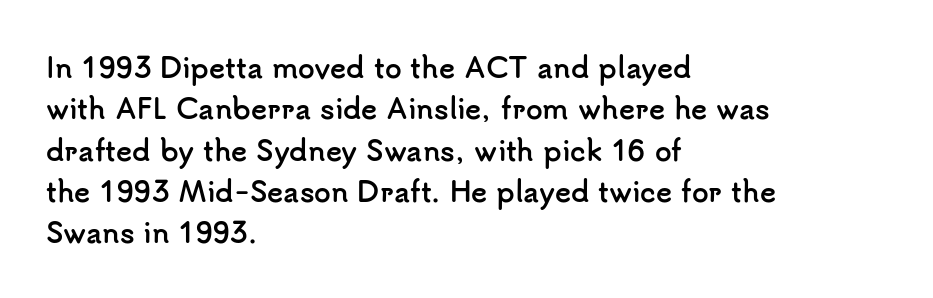
{"italic": "no", "bold": "yes", "underline": "no", "align": "left", "line_spacing": "normal", "line_spacing_ratio": 1.53, "letter_spacing": "normal", "letter_spacing_em": 0.0, "glyph_px": 27}
